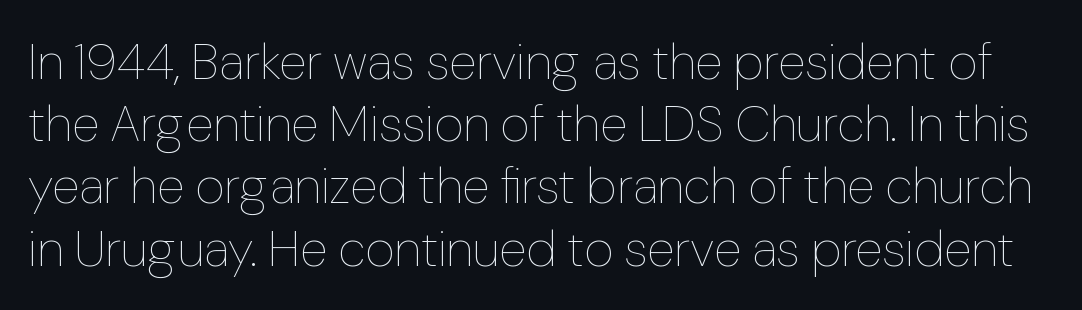
{"italic": "no", "bold": "no", "weight": "thin", "width": "normal", "stroke_contrast": "low", "x_height": "medium", "monospaced": "no", "underline": "no", "line_spacing_ratio": 1.22, "letter_spacing": "normal", "letter_spacing_em": 0.0, "glyph_px": 51}
